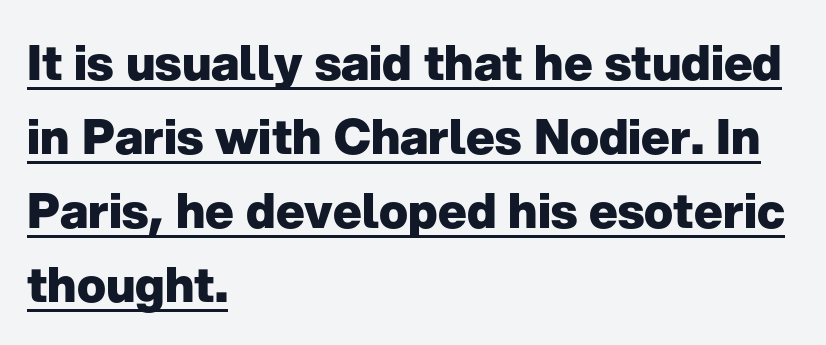
These lines are composed in type without serifs. Note the varied advance widths — an 'i' is clearly narrower than an 'm'. The rendering anchors every line to the left-hand side. Horizontal bands of white between lines are of average thickness. The face used here appears with an underline applied. The lettering stays uniformly vertical, giving the passage a roman look.
